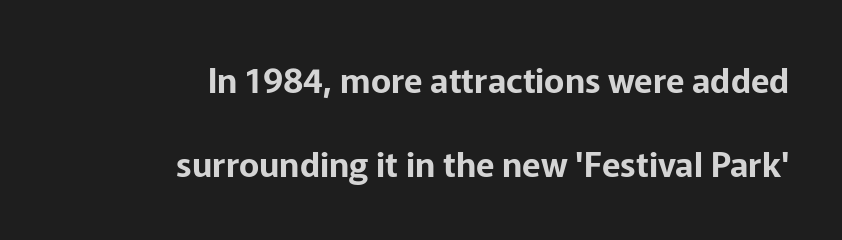
Posture: straight, roman, zero tilt. Alignment: flush right. This block would shrink considerably if given ordinary leading; it's expanded now. This rendering leaves character spacing at its baseline value. The rendering uses natural spacing where letterforms have individual widths.
